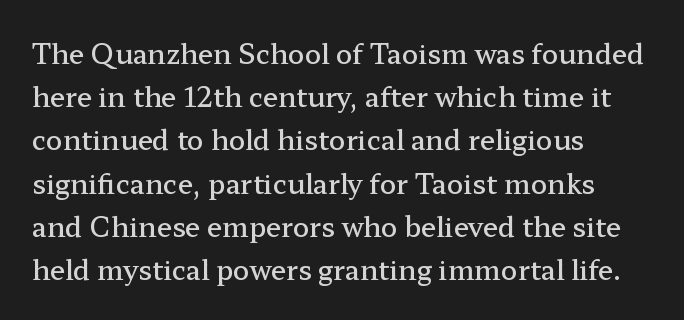
The image shows 27 px text type, upright; set left-aligned, normal line spacing (1.6x), normal letter spacing, not underlined.
